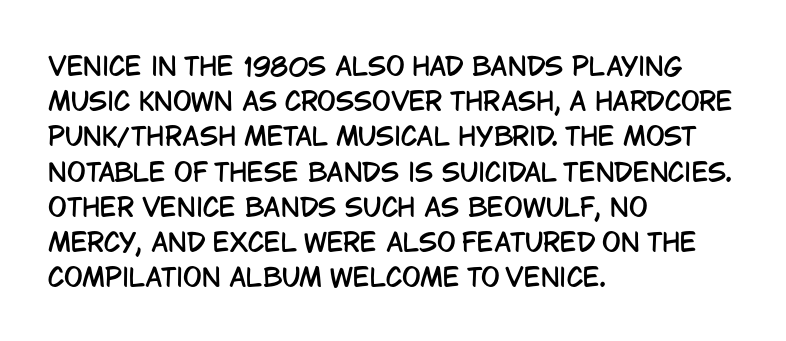
{"italic": "no", "underline": "no", "align": "left", "line_spacing": "normal", "line_spacing_ratio": 1.41, "letter_spacing": "normal", "letter_spacing_em": 0.0, "glyph_px": 25}
